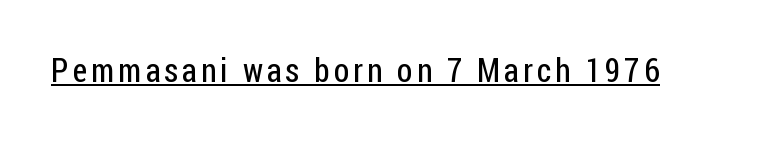
Weight: not bold — regular or lighter. Upright lettering throughout. Classification — sans serif. Here the designer chose a conventional face with non-uniform glyph widths. Caption: lettering with a line underneath.
